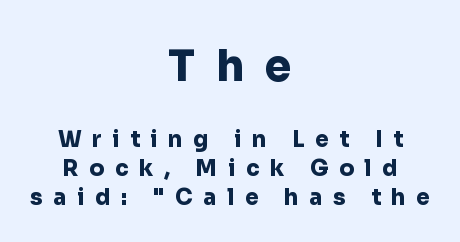
The image shows 43 px heavy sans-serif type, upright; set centered, normal line spacing (1.32x), unusually wide letter spacing (+0.48 em), not underlined; the first (top) block is 1.95x larger; low stroke contrast and a medium x-height.
